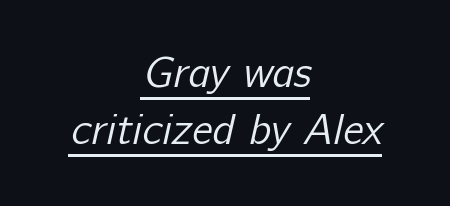
The image shows 43 px regular-weight sans-serif type; set centered, normal line spacing (1.33x), normal letter spacing, underlined; low stroke contrast and a medium x-height.
